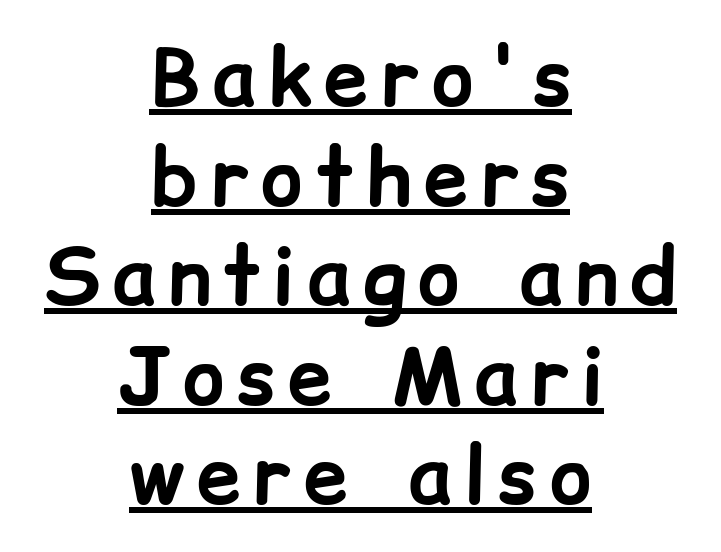
Students, observe: this is what conventionally led text looks like. The letters stand straight up with perfectly vertical stems. The rendering uses the underline text-decoration. The letters advance in unequal steps, a hallmark of proportional type. Notice how thick the strokes are: this is what a full bold looks like.
